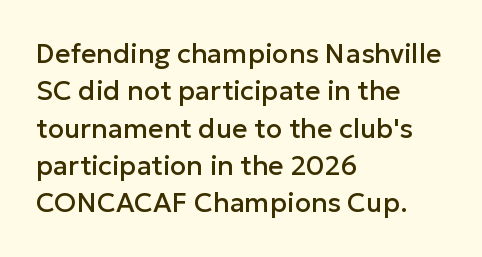
Normally led — the rows are evenly, conventionally spaced. Letter spacing: default. This is the regular roman posture of the typeface. Clear beneath every line of the passage. This rendering uses left alignment, leaving the right contour irregular.
